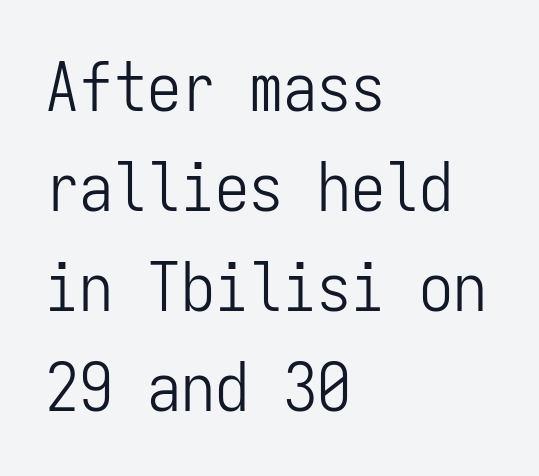
The image shows 68 px light, condensed sans-serif type, upright, monospaced; set left-aligned, normal line spacing (1.47x), normal letter spacing, not underlined; low stroke contrast and a medium x-height.
